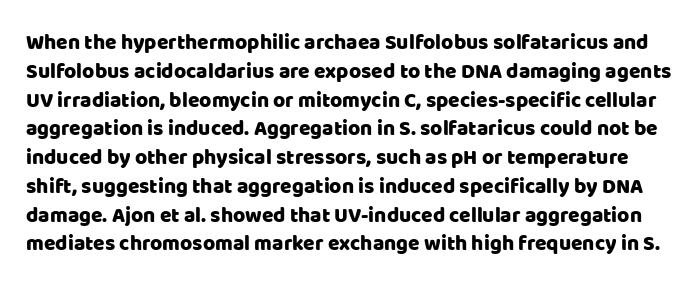
The image shows 21 px text type, upright; set normal line spacing (1.37x), normal letter spacing, not underlined.
